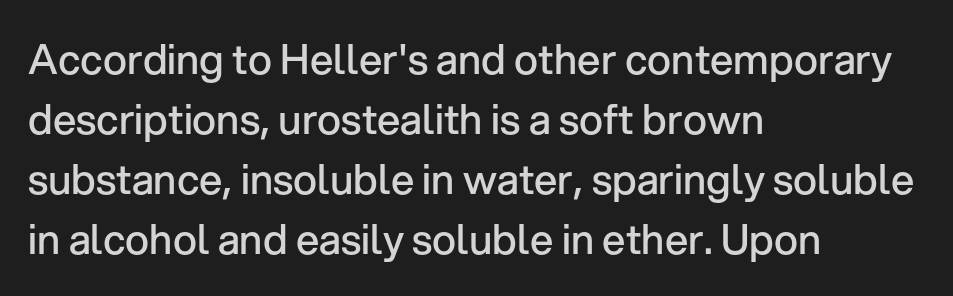
Glyph-to-glyph distance matches everyday printed text. Posture: straight, roman, zero tilt. A typesetter would label this face a sans. The sample has been set in demibold, a notch under bold. A typesetter would call this proportional, since set widths differ per character.
